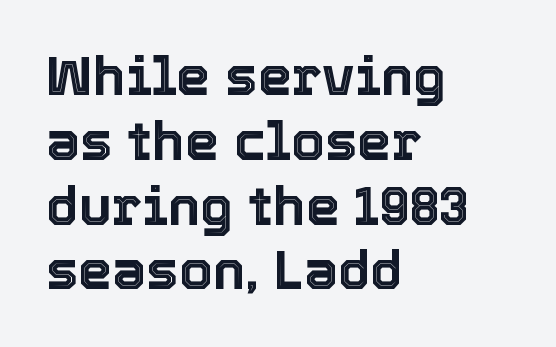
The image shows 54 px text type, upright; set left-aligned, line spacing 1.2x, normal letter spacing, not underlined; a medium x-height.
